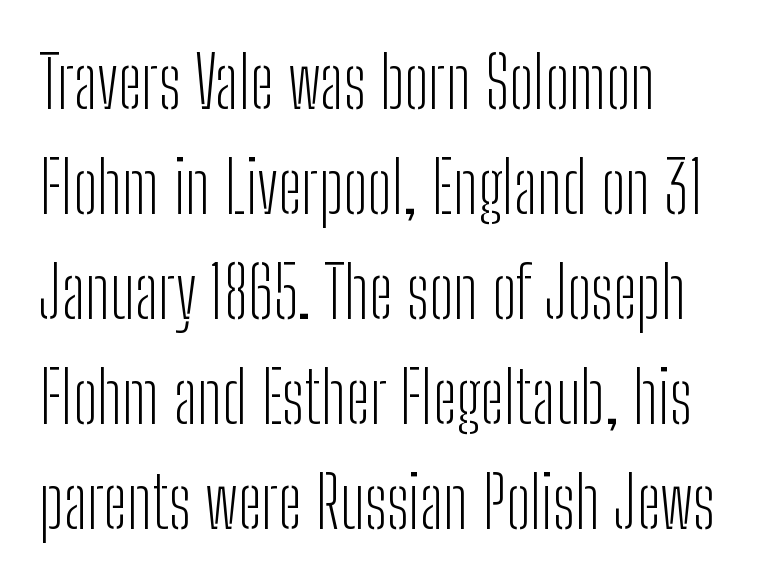
The letters advance in unequal steps, a hallmark of proportional type. Evenly set lines give the paragraph a standard silhouette. Unlike a traditional serif, this face leaves its strokes unadorned. The type sits square on the baseline with zero lean.
